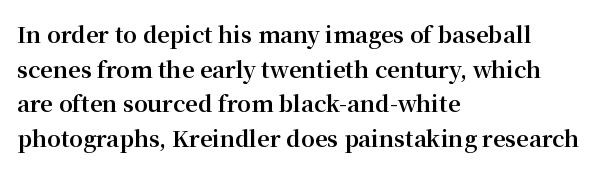
Q: Is the text bold? A: Yes.
Q: Is the text italic (slanted)? A: No, it is upright.
Q: Is the text underlined? A: No.
Q: How is the paragraph aligned? A: Left-aligned.
Q: Is the spacing between letters normal or unusually wide? A: Normal.
Q: Is the spacing between lines tight, normal or loose? A: Normal.
